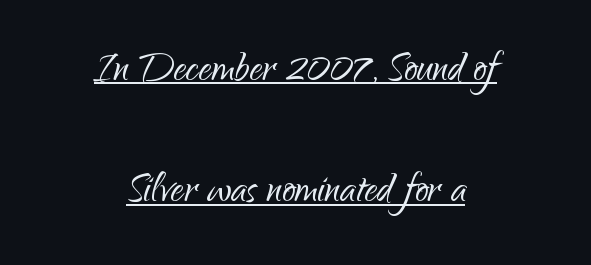
Reading down the block, each line starts at a different indent, mirrored at its end. Stroke thickness stays within the range of a standard reading face or lighter. The letters carry no serifs — their stems end cleanly without finishing strokes. Vertical spacing — loose. This sample has the flowing, uneven cadence of proportional lettering.
